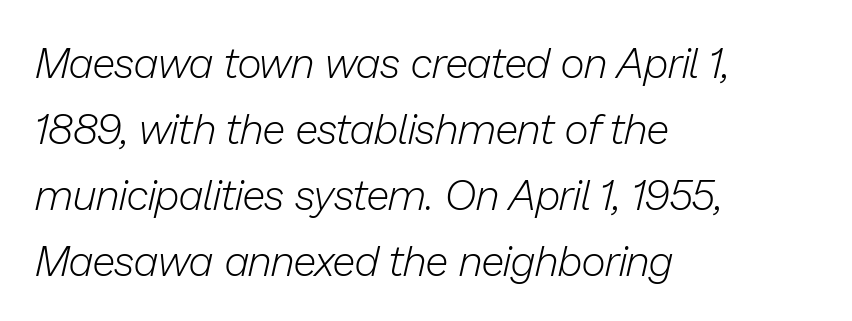
{"italic": "yes", "lean": "right", "slant_degrees": 13, "bold": "no", "weight": "light", "width": "normal", "stroke_contrast": "low", "x_height": "medium", "monospaced": "no", "underline": "no", "align": "left", "line_spacing": "normal", "line_spacing_ratio": 1.57, "letter_spacing": "normal", "letter_spacing_em": 0.0, "glyph_px": 42}
